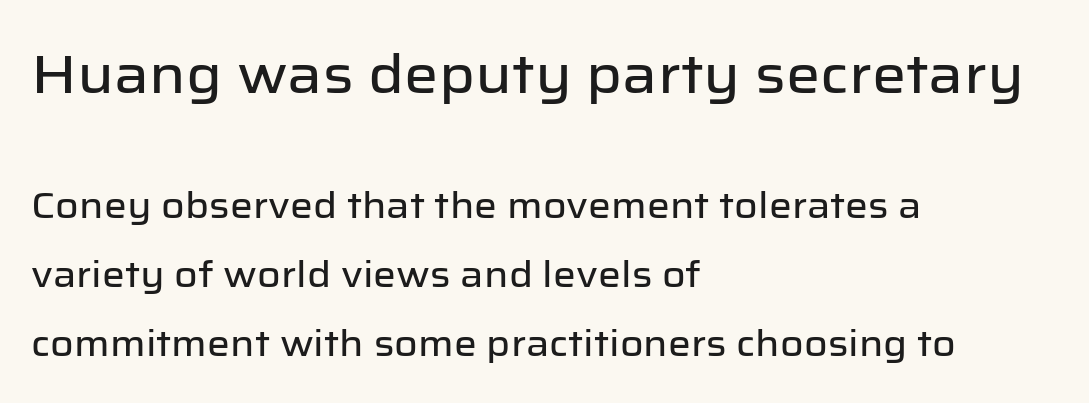
Q: Is the text italic (slanted)? A: No, it is upright.
Q: Is the typeface a serif or a sans-serif typeface? A: Sans-serif.
Q: Is the text underlined? A: No.
Q: How is the paragraph aligned? A: Left-aligned.
Q: Is the spacing between letters normal or unusually wide? A: Normal.
Q: Is the spacing between lines tight, normal or loose? A: Loose.
Q: Which block of text is set in a larger size, the first (top) or the second (bottom)? A: The first (top) one.
Q: Width (condensed, normal, or wide)? A: Normal.
Q: Stroke contrast? A: Low.
Q: x-height? A: Medium.
Q: Monospaced? A: No.
